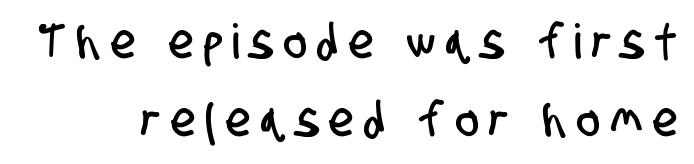
This sample keeps an unexceptional amount of space between lines. Is this a sans? Yes — the strokes have no serifs. Characters follow at a spacing far wider than the type designer built in. Check under the words: just untouched page.
